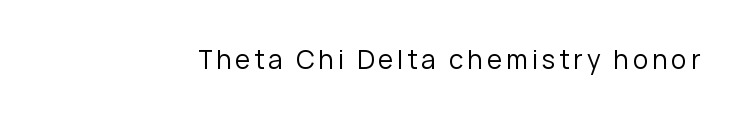
On a weight scale, this lands at 450 or below. The gap between lines stays unmarked. Notice how the stems are strictly vertical — no italics here.
